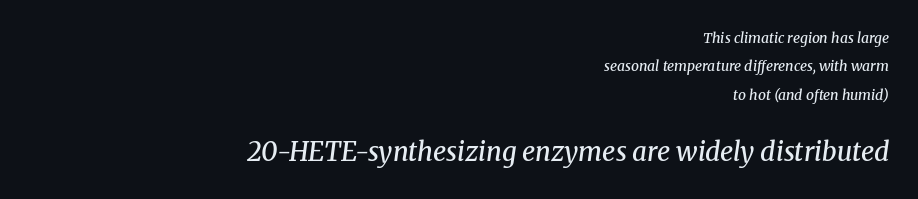
{"italic": "yes", "lean": "right", "slant_degrees": 8, "bold": "semi", "underline": "no", "align": "right", "line_spacing": "loose", "line_spacing_ratio": 2.03, "letter_spacing": "normal", "letter_spacing_em": 0.0, "larger_block": "second", "size_ratio": 1.86, "glyph_px": 26}
